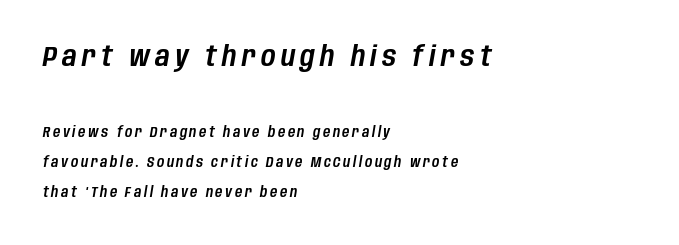
The image shows 28 px condensed type, italic (leaning right); set left-aligned, loose line spacing (2.14x), not underlined; the first (top) block is 2.0x larger; low stroke contrast and a large x-height.
